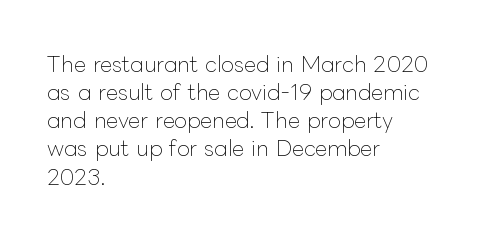
{"italic": "no", "bold": "no", "underline": "no", "align": "left", "line_spacing": "normal", "line_spacing_ratio": 1.34, "letter_spacing": "normal", "letter_spacing_em": 0.0, "glyph_px": 21}
